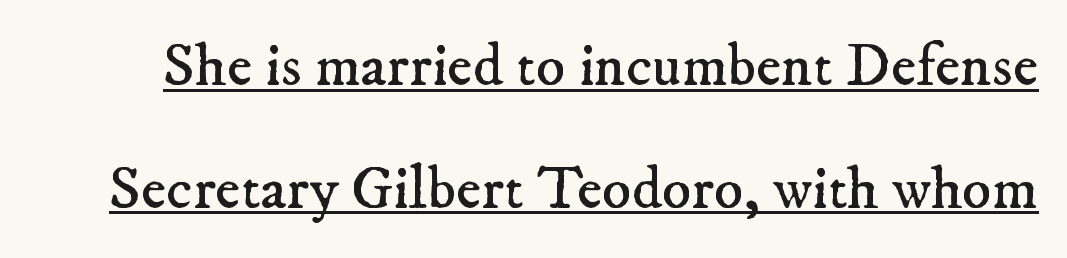
This is serif lettering, the kind often seen in printed books. Letter spacing: default. Emphasis is given by a line drawn under the lettering. Here the designer chose a conventional face with non-uniform glyph widths. Regarding leading, the lines here are spaced well apart.
